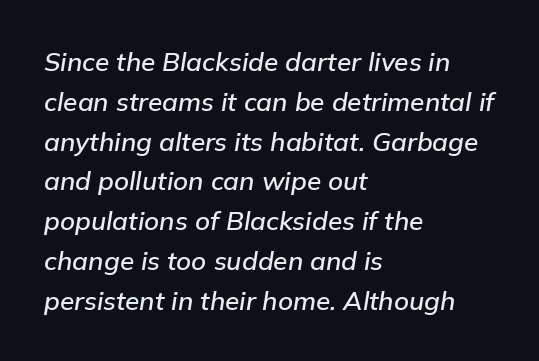
The lettering tilts uniformly, giving the passage an italic look. Is the letter spacing exaggerated? No — it looks like the ordinary default. Is there much room between lines? A standard amount, neither cramped nor airy. Plain, unruled lines of type. Teacher's note: observe the even left margin — that is flush-left alignment.
